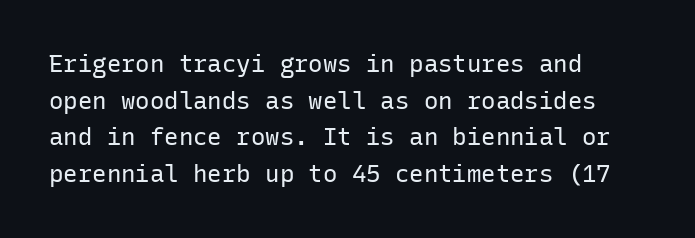
Q: Is the text bold? A: No.
Q: Is the text italic (slanted)? A: No, it is upright.
Q: Is the text underlined? A: No.
Q: How is the paragraph aligned? A: Left-aligned.
Q: Is the spacing between letters normal or unusually wide? A: Normal.
Q: Is the spacing between lines tight, normal or loose? A: Normal.
